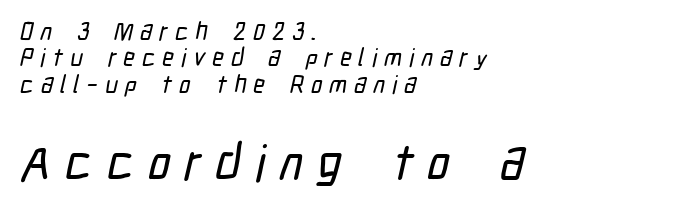
Q: Is the typeface a serif or a sans-serif typeface? A: Sans-serif.
Q: Is the text underlined? A: No.
Q: How is the paragraph aligned? A: Left-aligned.
Q: Is the spacing between letters normal or unusually wide? A: Unusually wide.
Q: Is the spacing between lines tight, normal or loose? A: Tight.
Q: Which block of text is set in a larger size, the first (top) or the second (bottom)? A: The second (bottom) one.
Q: Width (condensed, normal, or wide)? A: Condensed.
Q: Stroke contrast? A: Low.
Q: x-height? A: Medium.
Q: Monospaced? A: No.
